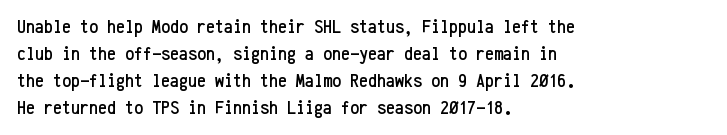
The image shows 20 px text type, upright; set left-aligned, normal line spacing (1.35x), normal letter spacing, not underlined.
